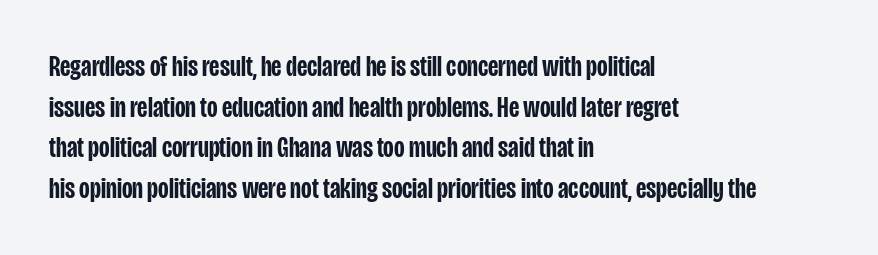
{"serif": "no", "italic": "no", "bold": "semi", "weight": "semibold", "width": "condensed", "stroke_contrast": "low", "x_height": "large", "monospaced": "no", "underline": "no", "align": "left", "line_spacing": "normal", "line_spacing_ratio": 1.4, "letter_spacing": "normal", "letter_spacing_em": 0.0, "glyph_px": 29}
